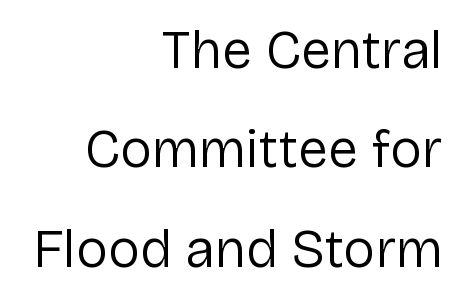
{"serif": "no", "italic": "no", "bold": "no", "weight": "regular", "width": "normal", "stroke_contrast": "low", "x_height": "medium", "monospaced": "no", "underline": "no", "align": "right", "line_spacing_ratio": 1.84, "letter_spacing": "normal", "letter_spacing_em": 0.0, "glyph_px": 54}
